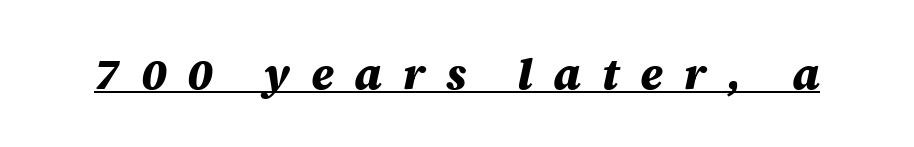
The image shows 44 px heavy type, italic (leaning right); set unusually wide letter spacing (+0.47 em), underlined; medium stroke contrast and a large x-height.
